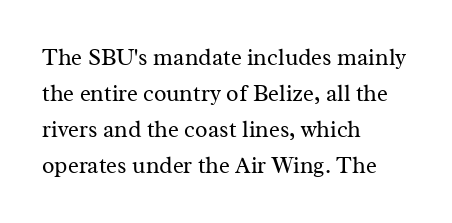
Nothing unusual about the tracking: characters are spaced as the font intends. The typesetter chose a ragged-right arrangement here. Vertical strokes here are truly vertical. In terms of leading, this rendering sits right in the middle.
